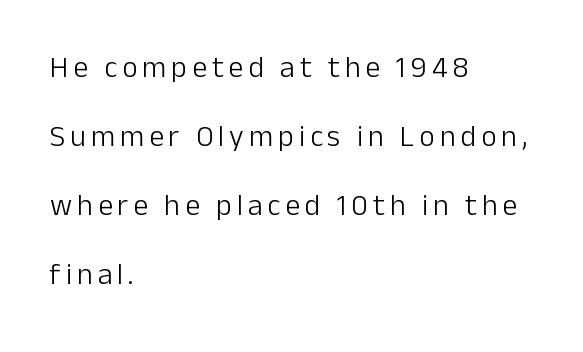
Q: Is the text bold? A: No.
Q: Is the text italic (slanted)? A: No, it is upright.
Q: Is the typeface a serif or a sans-serif typeface? A: Sans-serif.
Q: Is the text underlined? A: No.
Q: How is the paragraph aligned? A: Left-aligned.
Q: Is the spacing between lines tight, normal or loose? A: Loose.
Q: Width (condensed, normal, or wide)? A: Normal.
Q: Stroke contrast? A: Low.
Q: x-height? A: Medium.
Q: Monospaced? A: No.
